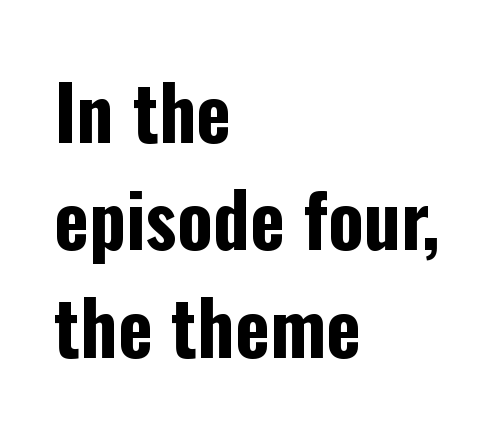
The image shows 74 px bold, condensed sans-serif type, upright; set left-aligned, normal line spacing (1.45x), normal letter spacing, not underlined; low stroke contrast and a medium x-height.
